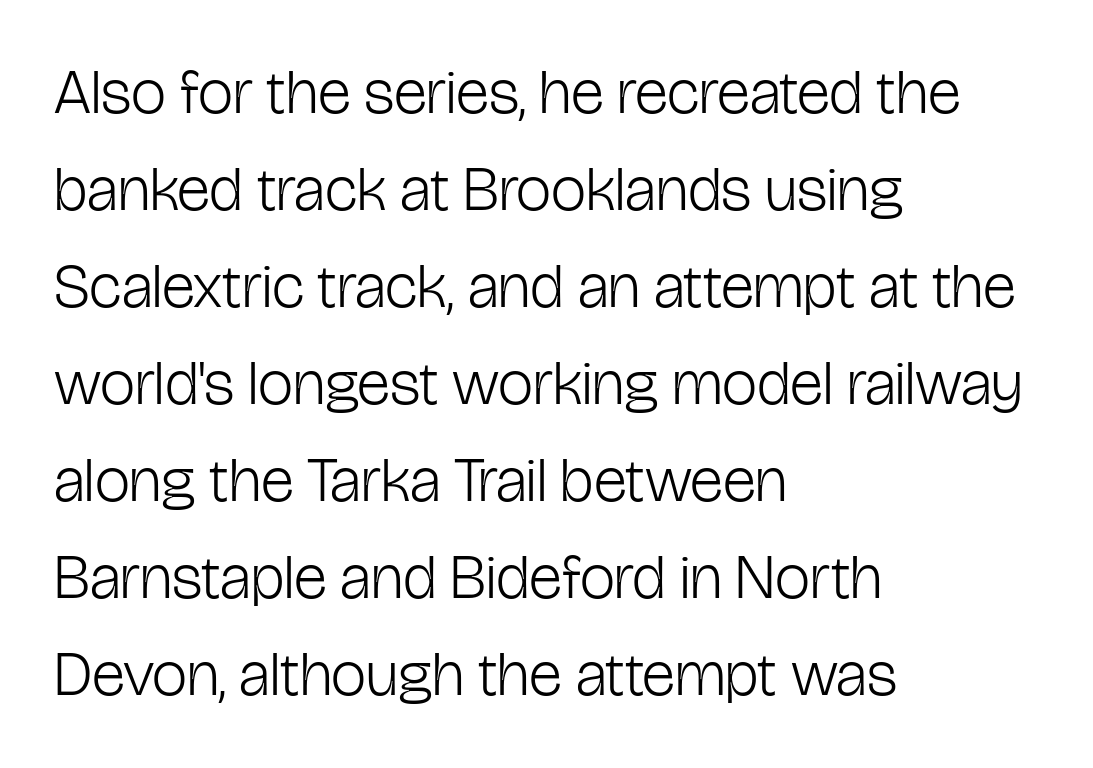
The image shows 63 px light, condensed sans-serif type, upright; set left-aligned, normal line spacing (1.54x), normal letter spacing, not underlined; low stroke contrast and a medium x-height.
